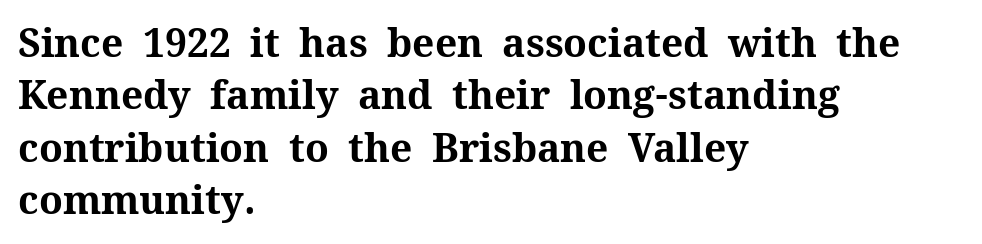
{"serif": "yes", "italic": "no", "bold": "yes", "weight": "bold", "width": "normal", "stroke_contrast": "medium", "x_height": "medium", "monospaced": "no", "underline": "no", "align": "left", "line_spacing": "normal", "line_spacing_ratio": 1.34, "letter_spacing": "normal", "letter_spacing_em": 0.0, "glyph_px": 39}
